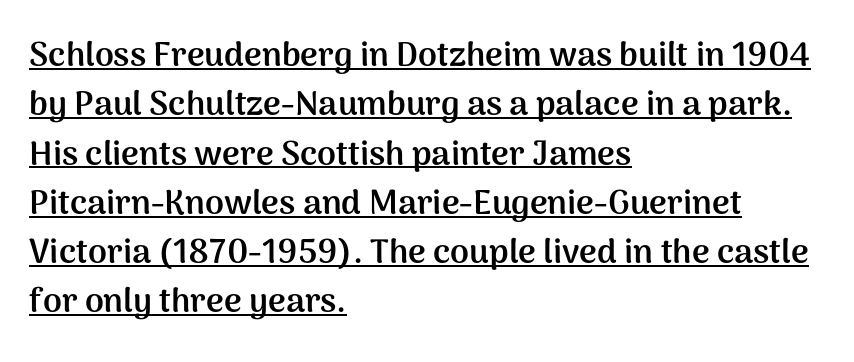
The image shows 34 px semibold sans-serif type, upright; set left-aligned, normal line spacing (1.45x), normal letter spacing, underlined; medium stroke contrast and a medium x-height.
